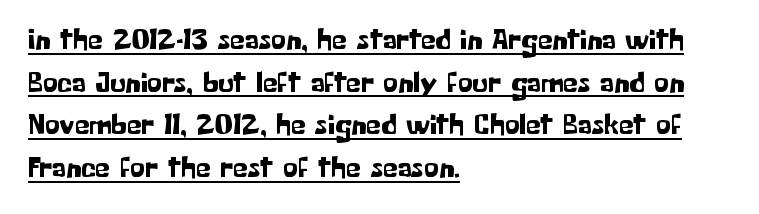
Here the designer chose a conventional face with non-uniform glyph widths. You can tell it's not italic because the verticals are truly vertical. No extra tracking has been applied to these lines. Emphasis is given by a line drawn under the lettering. Line spacing here is normal.
